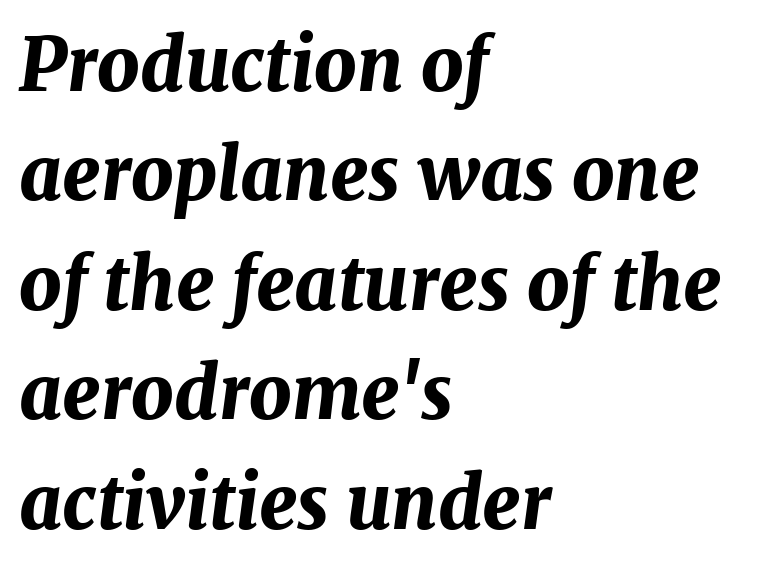
The gap between lines stays unmarked. In CSS terms this would be text-align: left. If you drew a line through each stem, it would be angled. The rendering uses a moderate line-height, typical for paragraphs. Characters follow at the spacing the type designer built in. The passage shown is typed in a proportional face where columns would drift.
